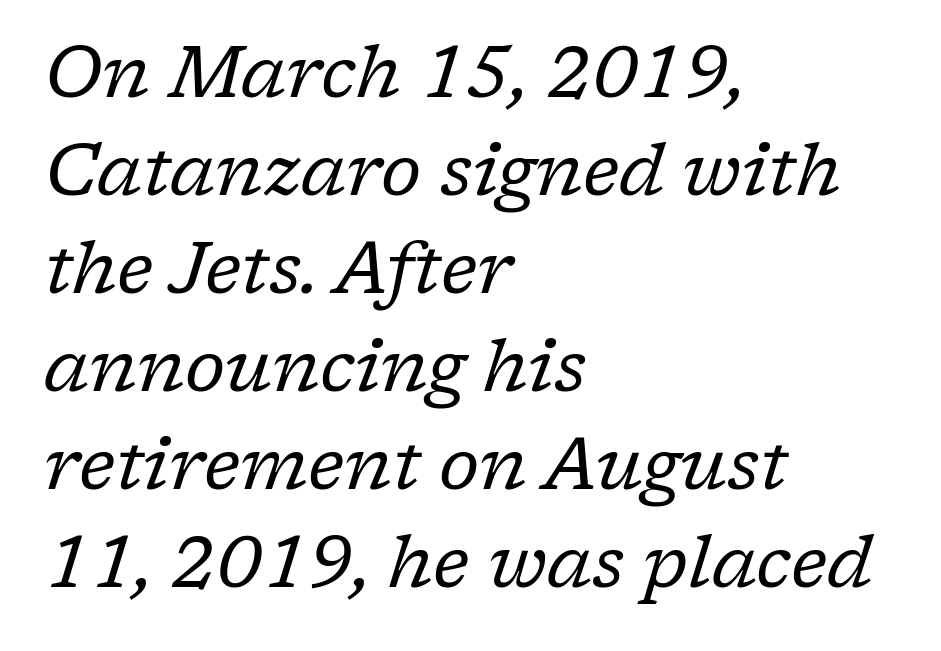
{"serif": "yes", "italic": "yes", "lean": "right", "slant_degrees": 17, "bold": "no", "weight": "regular", "width": "normal", "stroke_contrast": "low", "x_height": "medium", "monospaced": "no", "underline": "no", "align": "left", "line_spacing": "normal", "line_spacing_ratio": 1.36, "letter_spacing": "normal", "letter_spacing_em": 0.0, "glyph_px": 72}
